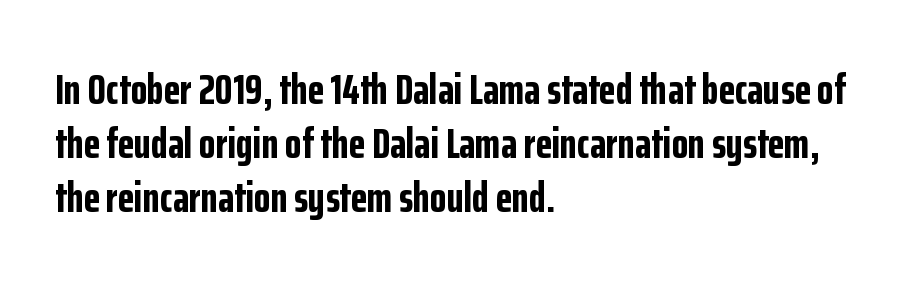
{"serif": "no", "italic": "no", "bold": "yes", "weight": "bold", "width": "condensed", "stroke_contrast": "low", "x_height": "medium", "monospaced": "no", "underline": "no", "align": "left", "line_spacing": "normal", "line_spacing_ratio": 1.26, "letter_spacing": "normal", "letter_spacing_em": 0.0, "glyph_px": 43}
